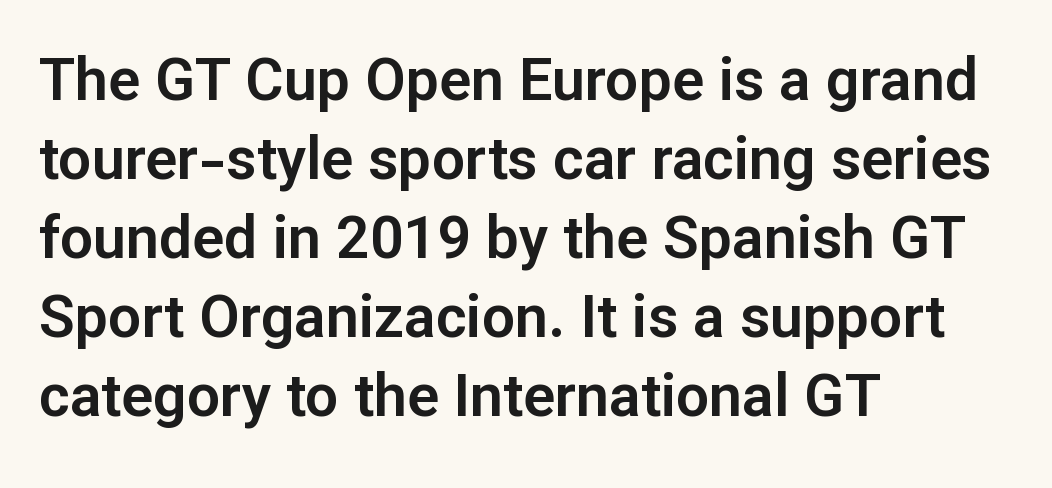
Check the space under the baseline: it is left empty. A normal amount of white space separates one row of letters from the next. The compositor pushed each line to the left boundary. Note the varied advance widths — an 'i' is clearly narrower than an 'm'. Do the letters lean? They stand straight.
